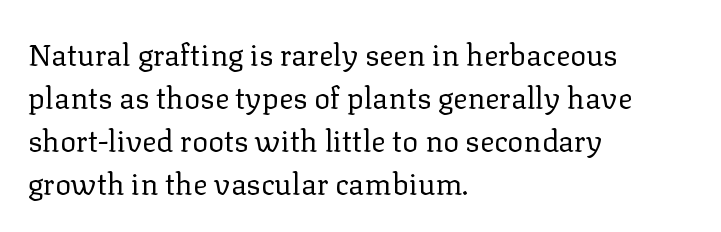
This sample is left-justified, so line endings fall wherever the words run out. The foot of each line stays bare and open. Inter-character spacing is left at the font's built-in metrics. Bold? No — there's no thickening of the strokes. To sum up the face: it has serifs. The designer left line spacing at the default.
